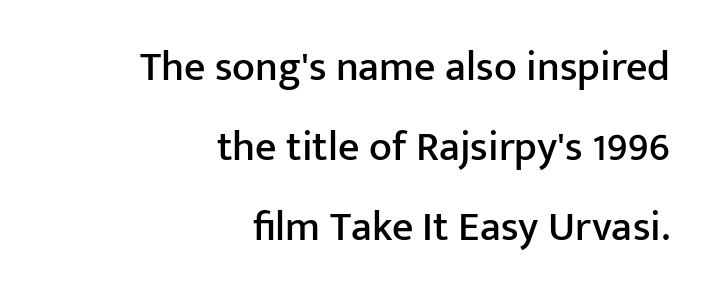
The text block is weighted toward the right margin, trailing off unevenly leftward. Caption: standard tracking, unaltered. These lines are rendered in a variable-pitch font. Quick note: underline off.
